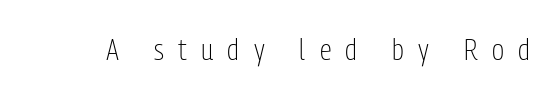
The font's upright variant was chosen for this text. There is plenty of visible air inserted between adjacent glyphs. Any mark beneath the type? The region is blank. Look at the bottom of the vertical strokes: they stop flat, with no serifs. These glyphs show unthickened strokes, regular width or finer.
